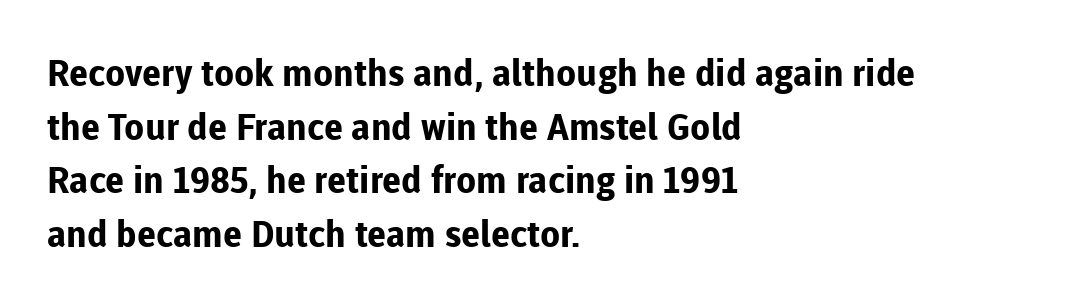
You can tell from the bare stems that sans-serif type was used. Italic: no, the glyphs are upright roman. A dark, heavy texture on the line: the type is bold. Think of a printed novel: that variable character pitch is what you see here. Notice how the passage keeps a crisp vertical edge on the left only. Honestly, the letter spacing is just normal — you wouldn't notice it.
